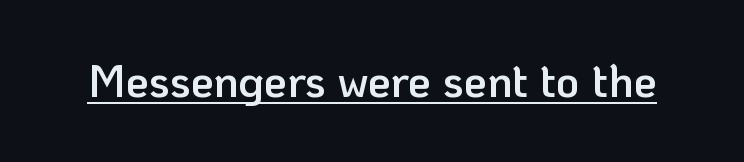
Proportional: the letters do not fall into vertical columns. Are there feet on the stems? There aren't — it's a sans. A typesetter would call this zero additional tracking. The rendering uses the underline text-decoration.
